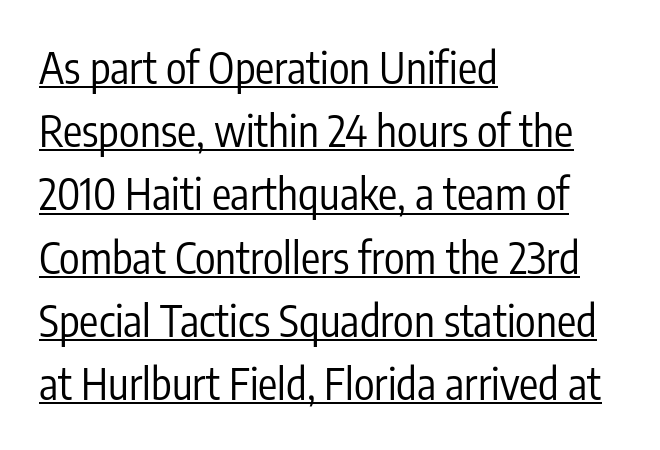
Q: Is the text bold? A: No.
Q: Is the text italic (slanted)? A: No, it is upright.
Q: Is the typeface a serif or a sans-serif typeface? A: Sans-serif.
Q: Is the text underlined? A: Yes.
Q: How is the paragraph aligned? A: Left-aligned.
Q: Is the spacing between letters normal or unusually wide? A: Normal.
Q: Is the spacing between lines tight, normal or loose? A: Normal.
Q: Width (condensed, normal, or wide)? A: Condensed.
Q: Stroke contrast? A: Low.
Q: x-height? A: Medium.
Q: Monospaced? A: No.
